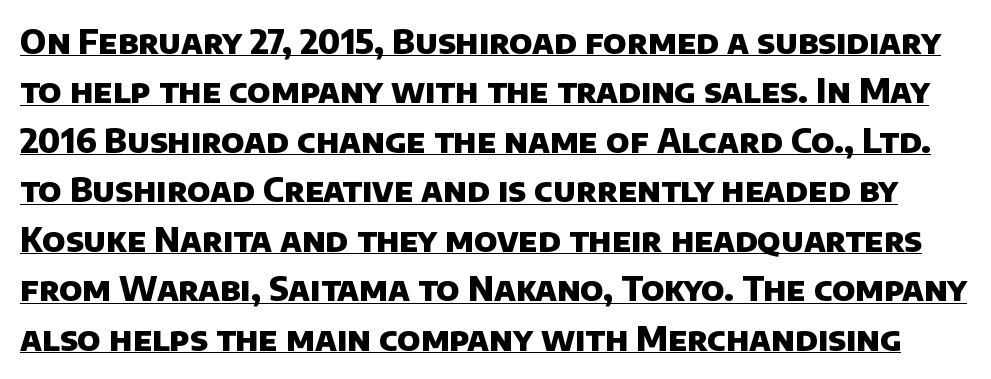
The image shows 33 px heavy sans-serif type; set normal line spacing (1.5x), normal letter spacing, underlined; low stroke contrast and a large x-height.
